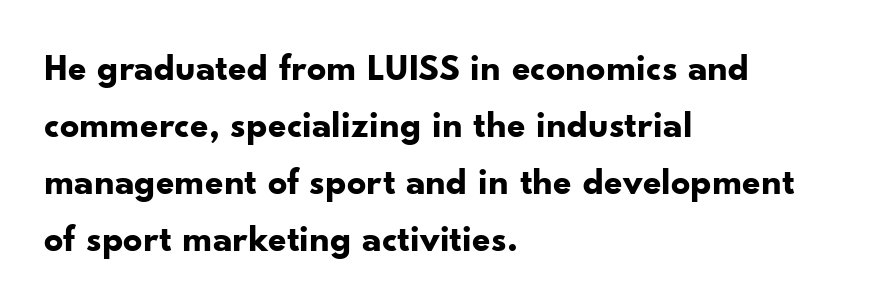
What's the leading like? Ordinary, nothing unusual. Unlike a traditional serif, this face leaves its strokes unadorned. Descenders are the only things crossing below the line. Is the letter spacing exaggerated? No — it looks like the ordinary default. Compared with a centered layout, this one pins lines to the left instead.
